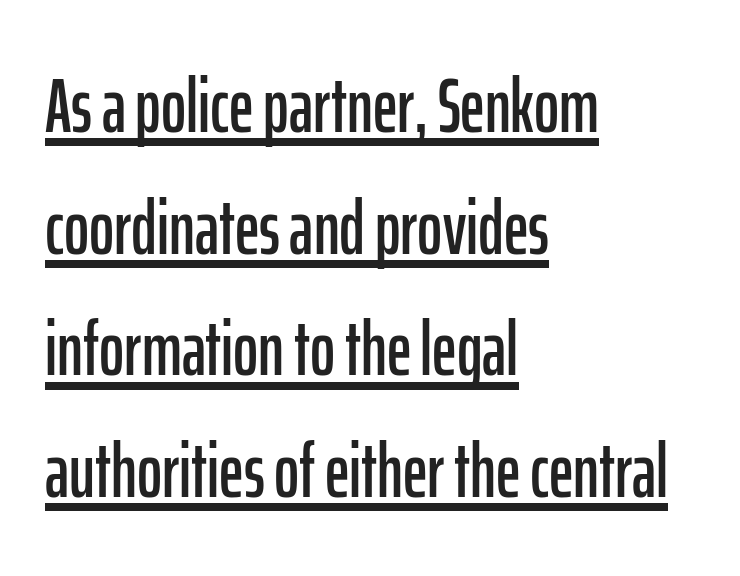
The image shows 76 px condensed sans-serif type, upright; set left-aligned, normal line spacing (1.6x), normal letter spacing, underlined; low stroke contrast and a medium x-height.
